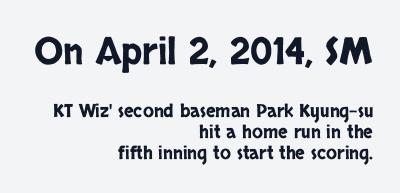
These two chunks differ in scale, with the top chunk taking the larger measure. You can tell from the bare stems that sans-serif type was used. The letters advance in unequal steps, a hallmark of proportional type. These lines keep a tight, regular rhythm from letter to letter. Summary of vertical rhythm: compact, with narrow interline spacing.
